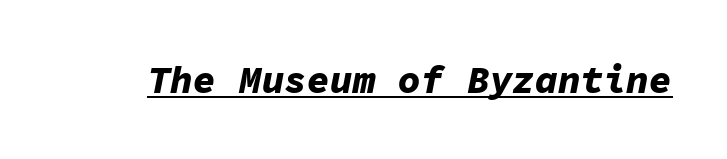
The image shows 38 px bold type, italic (leaning right), monospaced; set normal letter spacing, underlined; low stroke contrast and a medium x-height.
